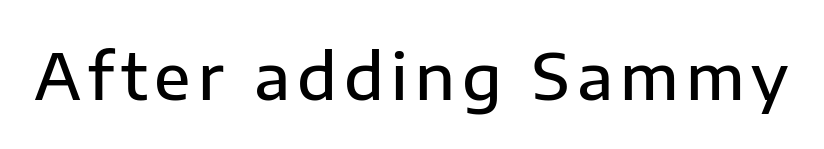
Q: Is the text bold? A: Semi-bold.
Q: Is the text italic (slanted)? A: No, it is upright.
Q: Is the typeface a serif or a sans-serif typeface? A: Sans-serif.
Q: Is the text underlined? A: No.
Q: Width (condensed, normal, or wide)? A: Normal.
Q: Stroke contrast? A: Low.
Q: x-height? A: Medium.
Q: Monospaced? A: No.
